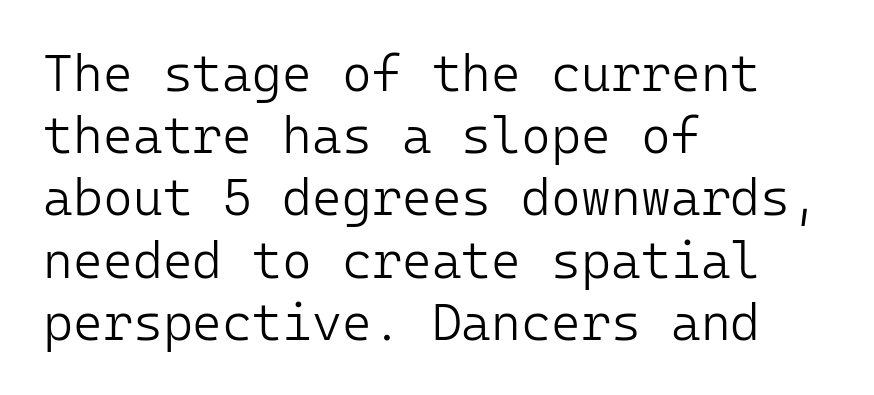
{"serif": "no", "italic": "no", "bold": "no", "weight": "light", "width": "normal", "stroke_contrast": "low", "x_height": "medium", "monospaced": "yes", "underline": "no", "align": "left", "line_spacing_ratio": 1.22, "letter_spacing": "normal", "letter_spacing_em": 0.0, "glyph_px": 51}
